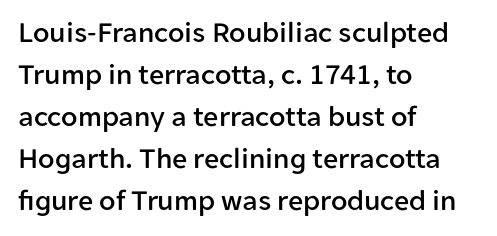
The image shows 30 px sans-serif type, upright; set left-aligned, normal line spacing (1.4x), normal letter spacing, not underlined; low stroke contrast and a medium x-height.
